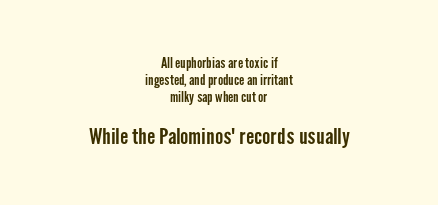
Q: Is the text italic (slanted)? A: No, it is upright.
Q: Is the text underlined? A: No.
Q: How is the paragraph aligned? A: Centered.
Q: Is the spacing between letters normal or unusually wide? A: Normal.
Q: Which block of text is set in a larger size, the first (top) or the second (bottom)? A: The second (bottom) one.
